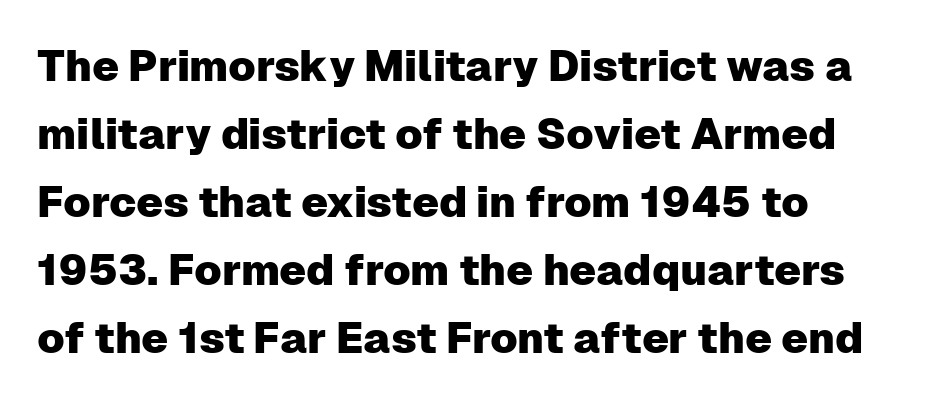
Q: Is the text italic (slanted)? A: No, it is upright.
Q: Is the typeface a serif or a sans-serif typeface? A: Sans-serif.
Q: Is the text underlined? A: No.
Q: How is the paragraph aligned? A: Left-aligned.
Q: Is the spacing between letters normal or unusually wide? A: Normal.
Q: Is the spacing between lines tight, normal or loose? A: Normal.
Q: Width (condensed, normal, or wide)? A: Normal.
Q: Stroke contrast? A: Low.
Q: x-height? A: Medium.
Q: Monospaced? A: No.
